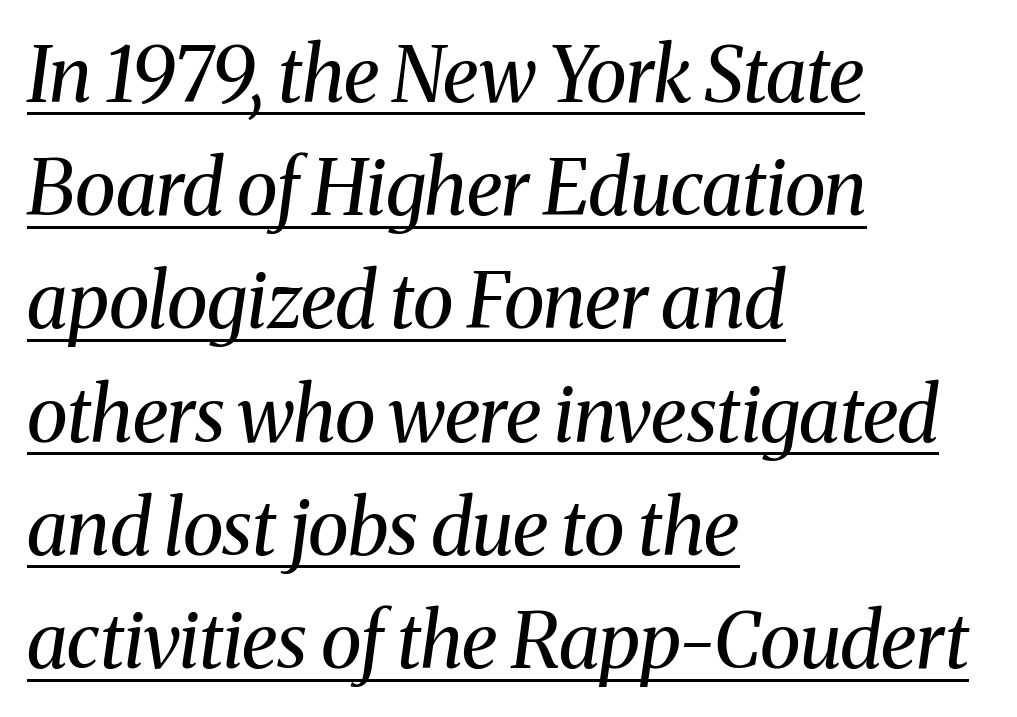
The image shows 76 px regular-weight serif type, italic (leaning right); set left-aligned, normal line spacing (1.49x), normal letter spacing, underlined; medium stroke contrast and a medium x-height.
